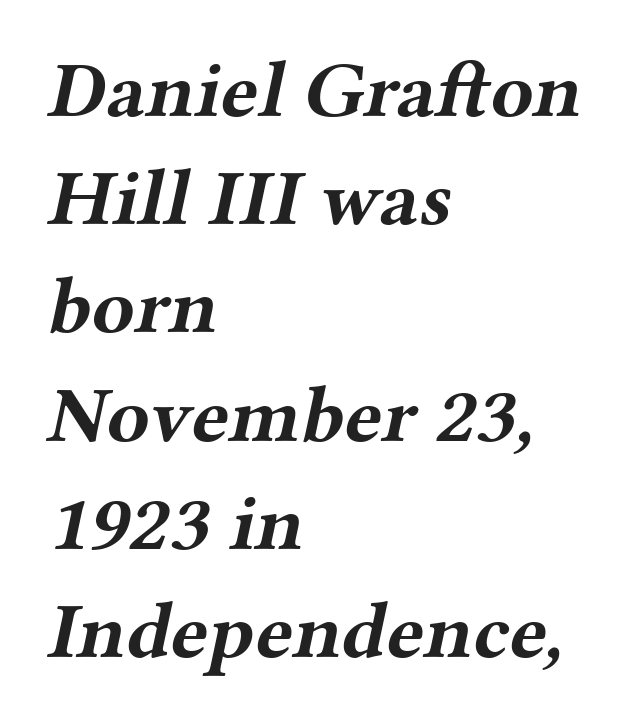
{"serif": "yes", "bold": "yes", "weight": "bold", "width": "wide", "stroke_contrast": "medium", "x_height": "medium", "monospaced": "no", "underline": "no", "align": "left", "line_spacing": "normal", "line_spacing_ratio": 1.37, "letter_spacing": "normal", "letter_spacing_em": 0.0, "glyph_px": 79}
